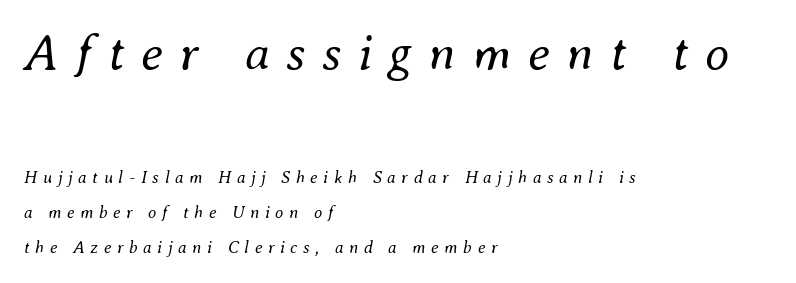
Nobody drew a line under any word here. The typography opts for an oblique posture over an upright one. The cut favours lightness, reaching ordinary text weight at its darkest. The ragged edge is on the right, which tells us the setting is flush left. Tracking value appears strongly positive — letters spread wide.
